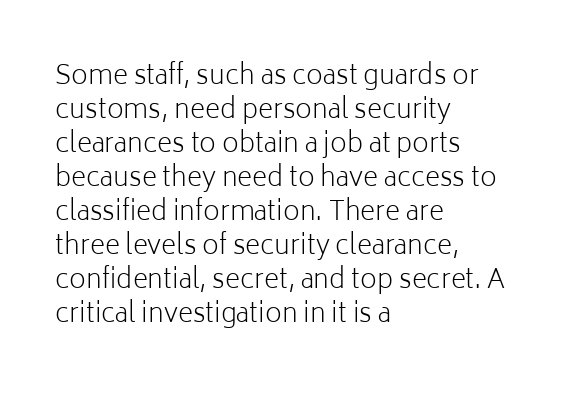
Q: Is the text bold? A: No.
Q: Is the text italic (slanted)? A: No, it is upright.
Q: Is the text underlined? A: No.
Q: How is the paragraph aligned? A: Left-aligned.
Q: Is the spacing between letters normal or unusually wide? A: Normal.
Q: Is the spacing between lines tight, normal or loose? A: Normal.
